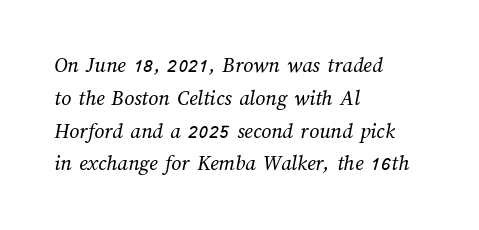
The image shows 22 px text type; set left-aligned, normal line spacing (1.49x), normal letter spacing, not underlined.
